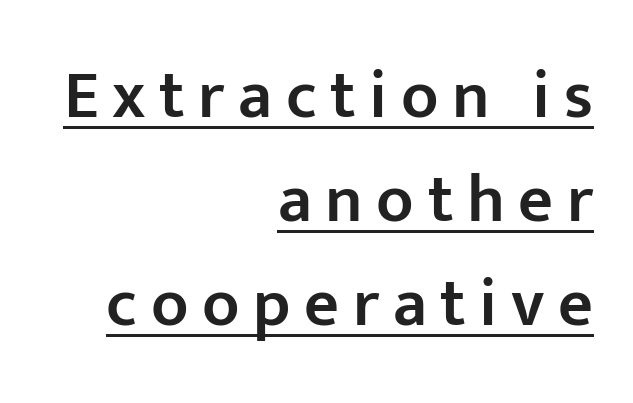
This is the regular roman posture of the typeface. Classification — sans serif. Caption: multi-line text, flush right, ragged left. Vertically, the passage feels balanced, rows spaced as you'd expect. The face used here is proportionally spaced, like ordinary book or web type. The passage shown has open, widely tracked lettering throughout.
